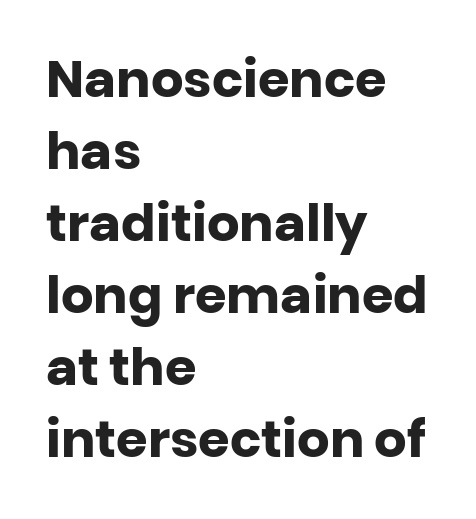
Q: Is the text bold? A: Yes.
Q: Is the text italic (slanted)? A: No, it is upright.
Q: Is the typeface a serif or a sans-serif typeface? A: Sans-serif.
Q: Is the text underlined? A: No.
Q: How is the paragraph aligned? A: Left-aligned.
Q: Is the spacing between letters normal or unusually wide? A: Normal.
Q: Is the spacing between lines tight, normal or loose? A: Normal.
Q: Width (condensed, normal, or wide)? A: Normal.
Q: Stroke contrast? A: Low.
Q: x-height? A: Large.
Q: Monospaced? A: No.
